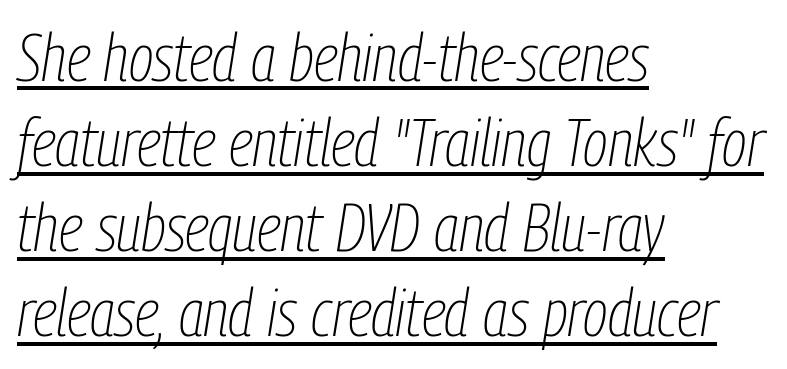
The specimen reads as italic at a glance. The specimen includes a rule beneath the text block's lines. The setting favours the left margin, as ordinary paragraphs usually do. A typesetter would call this leading conventional body-copy spacing. Spacing verdict: proportional, widths tailored to each character. Compared with typical body copy, the letter spacing here is the same.
